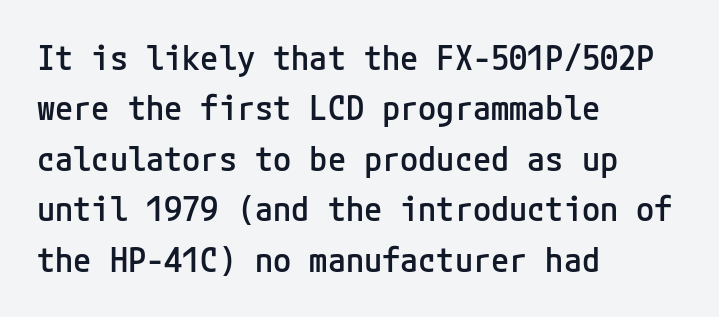
Q: Is the text bold? A: Semi-bold.
Q: Is the text italic (slanted)? A: No, it is upright.
Q: Is the typeface a serif or a sans-serif typeface? A: Sans-serif.
Q: Is the text underlined? A: No.
Q: How is the paragraph aligned? A: Left-aligned.
Q: Is the spacing between letters normal or unusually wide? A: Normal.
Q: Is the spacing between lines tight, normal or loose? A: Normal.
Q: Width (condensed, normal, or wide)? A: Normal.
Q: Stroke contrast? A: Low.
Q: x-height? A: Medium.
